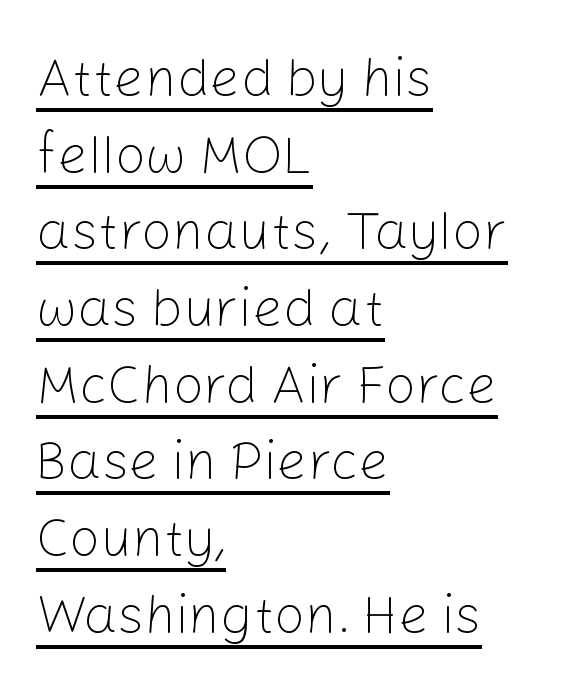
Q: Is the text bold? A: No.
Q: Is the text italic (slanted)? A: No, it is upright.
Q: Is the typeface a serif or a sans-serif typeface? A: Sans-serif.
Q: Is the text underlined? A: Yes.
Q: How is the paragraph aligned? A: Left-aligned.
Q: Is the spacing between letters normal or unusually wide? A: Normal.
Q: Is the spacing between lines tight, normal or loose? A: Normal.
Q: Width (condensed, normal, or wide)? A: Normal.
Q: Stroke contrast? A: Low.
Q: x-height? A: Medium.
Q: Monospaced? A: No.
